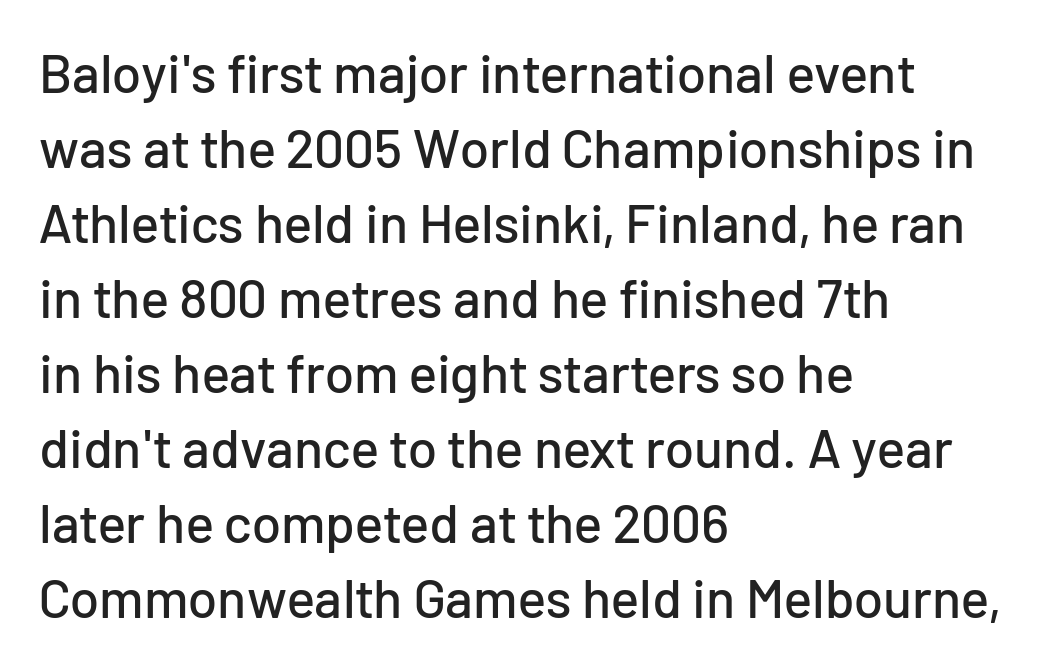
The face used here is rendered with its standard letterfit. The vertical gap from one line to the next is medium. Clear beneath every line of the passage. What kind of face is this? One without serifs — a sans. You can tell it's not italic because the verticals are truly vertical. In CSS terms this would be text-align: left.
